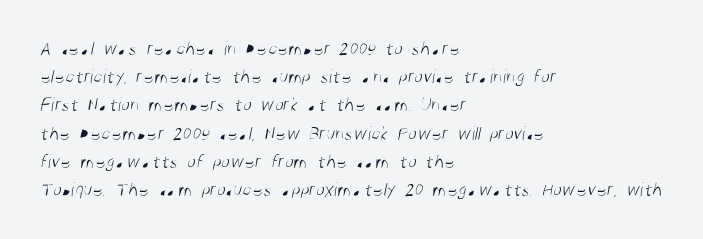
Descender tails drop into unmarked territory. The font sits on the lighter half of the weight spectrum, regular included. Short note: letters normally spaced. Is there much room between lines? A standard amount, neither cramped nor airy.
